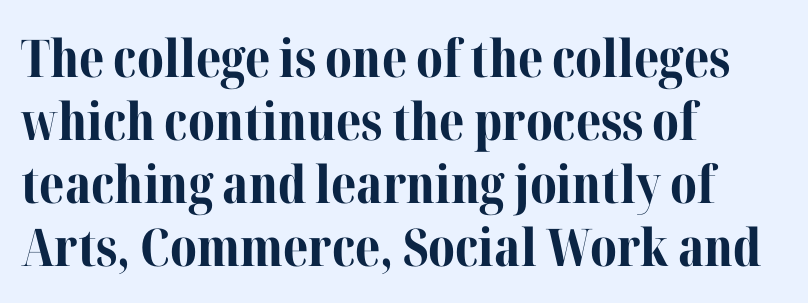
Q: Is the text bold? A: Yes.
Q: Is the text italic (slanted)? A: No, it is upright.
Q: Is the typeface a serif or a sans-serif typeface? A: Serif.
Q: Is the text underlined? A: No.
Q: How is the paragraph aligned? A: Left-aligned.
Q: Is the spacing between letters normal or unusually wide? A: Normal.
Q: Width (condensed, normal, or wide)? A: Normal.
Q: Stroke contrast? A: Medium.
Q: x-height? A: Medium.
Q: Monospaced? A: No.
